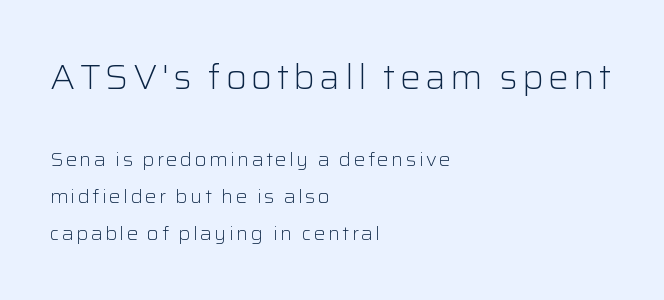
{"serif": "no", "italic": "no", "bold": "no", "weight": "light", "width": "normal", "stroke_contrast": "low", "x_height": "medium", "monospaced": "no", "underline": "no", "align": "left", "line_spacing": "loose", "line_spacing_ratio": 1.96, "larger_block": "first", "size_ratio": 1.79, "glyph_px": 34}
